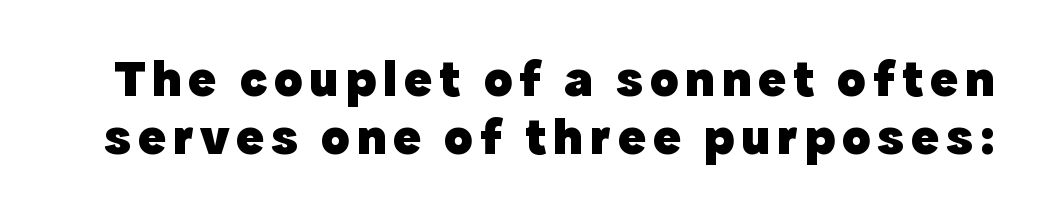
The image shows 52 px heavy sans-serif type, upright; set tight line spacing (1.11x), not underlined; a medium x-height.
